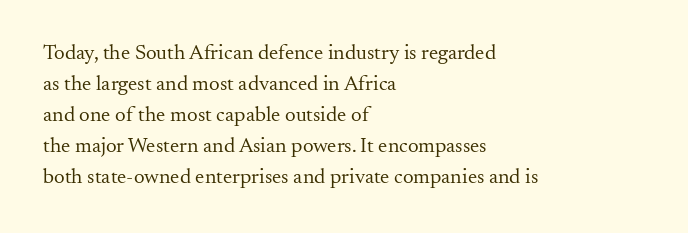
No chunkiness to these letters — they're not bold. The area under the type is left untouched. This rendering uses left alignment, leaving the right contour irregular. The font's upright variant was chosen for this text. Compared with typical body copy, the letter spacing here is the same.
